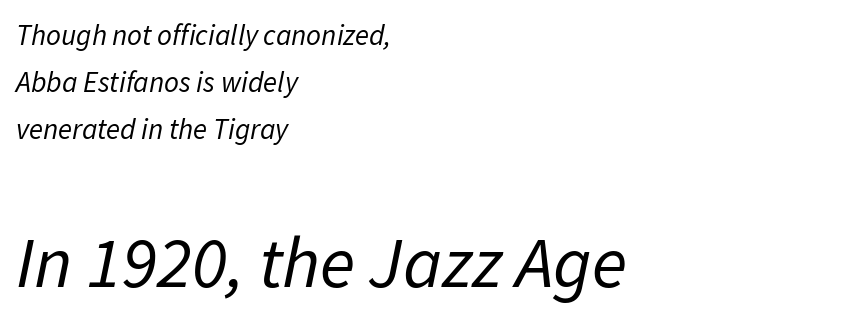
The image shows 73 px regular-weight type, italic (leaning right); set left-aligned, normal line spacing (1.62x), normal letter spacing, not underlined; the second (bottom) block is 2.52x larger; low stroke contrast and a medium x-height.
